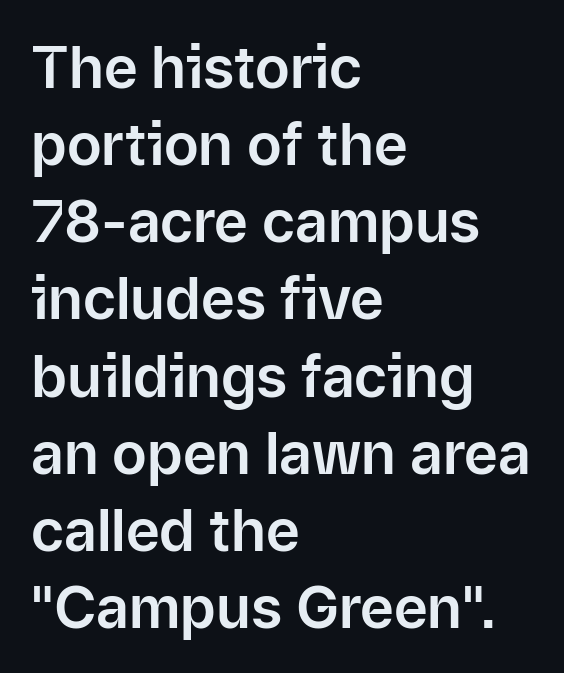
The image shows 58 px sans-serif type, upright; set left-aligned, normal line spacing (1.33x), normal letter spacing, not underlined; low stroke contrast and a medium x-height.
